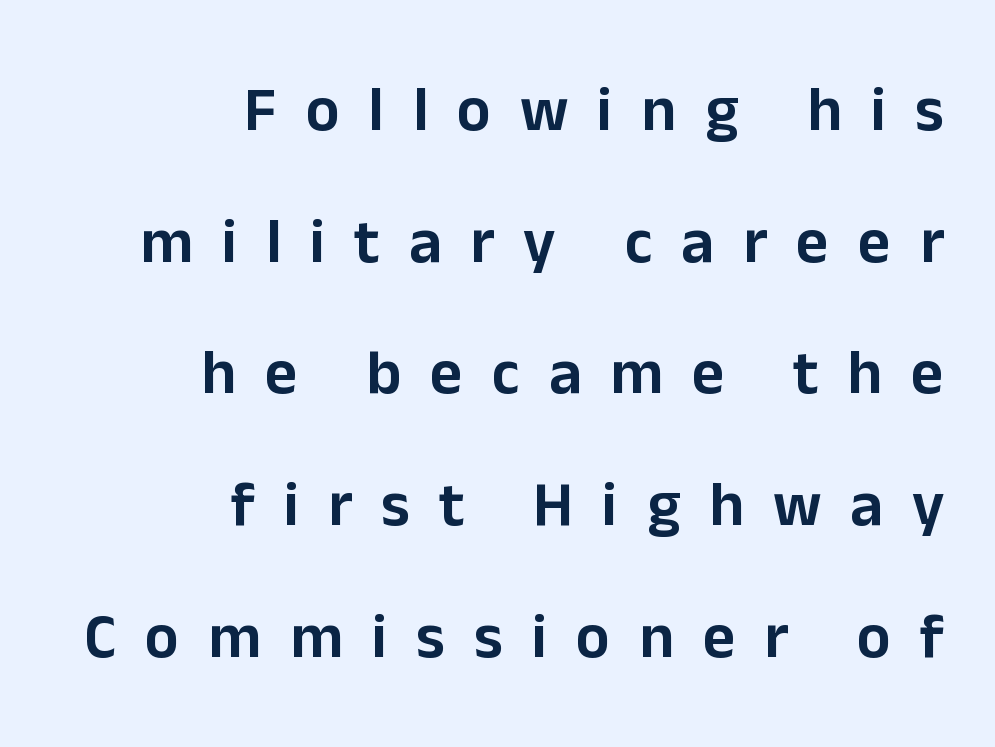
The image shows 63 px sans-serif type, upright; set right-aligned, loose line spacing (2.09x), unusually wide letter spacing (+0.46 em), not underlined; low stroke contrast and a medium x-height.
